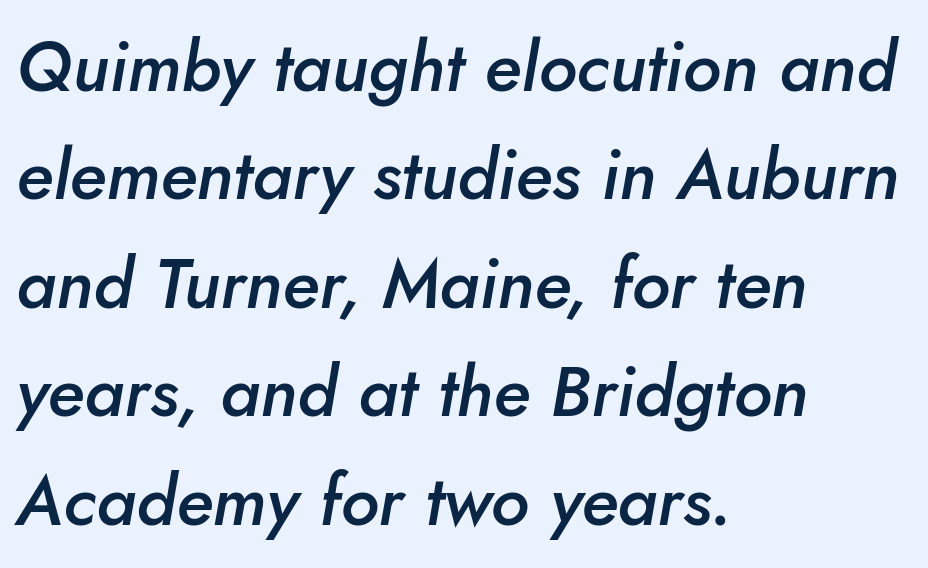
You could not count columns in this text — the font is proportionally spaced. Inter-character spacing is left at the font's built-in metrics. Compared with typical paragraphs, the rows here are spaced about the same. The words here are not underlined. Notice the strokes are somewhat thickened but not fully heavy: this is a semibold.
